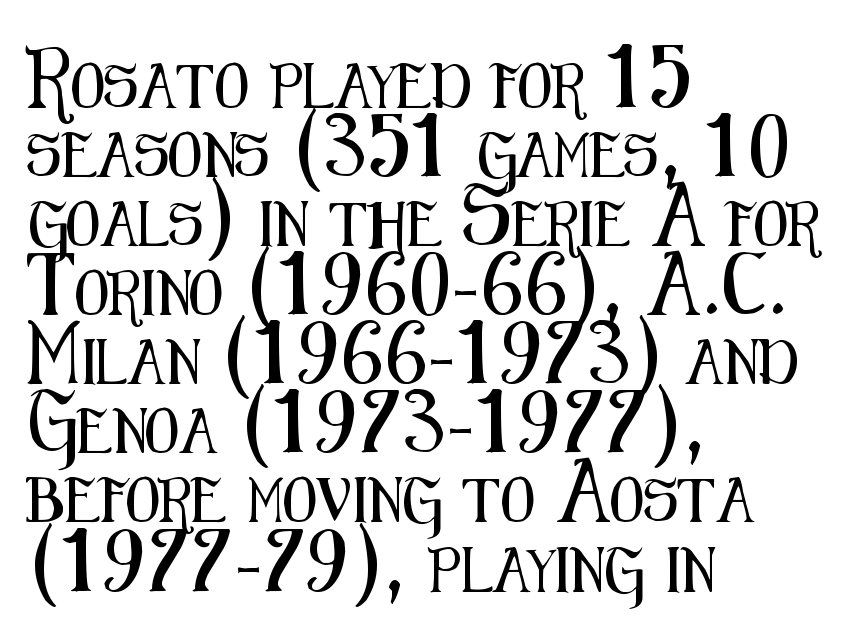
The image shows 44 px condensed type, upright; set left-aligned, normal line spacing (1.57x), normal letter spacing, not underlined; medium stroke contrast and a medium x-height.
